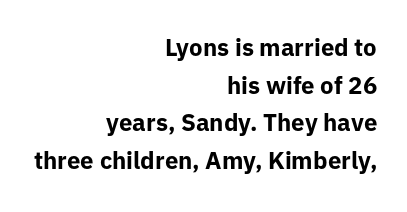
The image shows 24 px bold type, upright; set right-aligned, normal line spacing (1.57x), normal letter spacing, not underlined.
